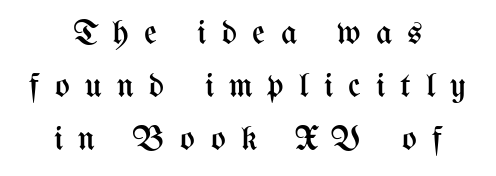
The image shows 35 px regular-weight, condensed type, upright; set centered, normal line spacing (1.51x), unusually wide letter spacing (+0.43 em), not underlined; medium stroke contrast and a medium x-height.
